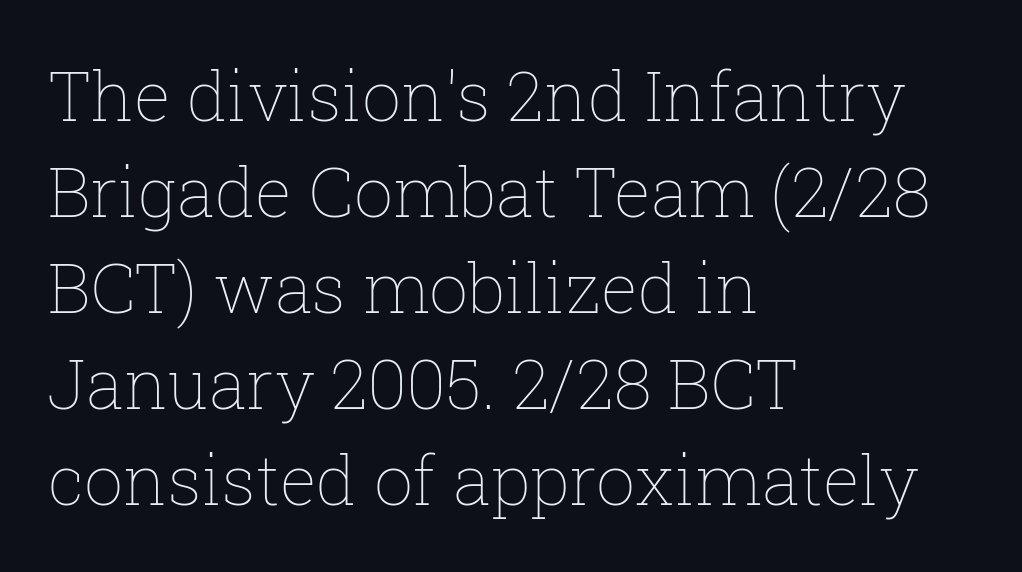
Do the characters align in a grid? No, the font is proportional. Letters rest on an invisible, unmarked baseline. How would I describe the line gaps? Plain and ordinary. Style check: upright.
